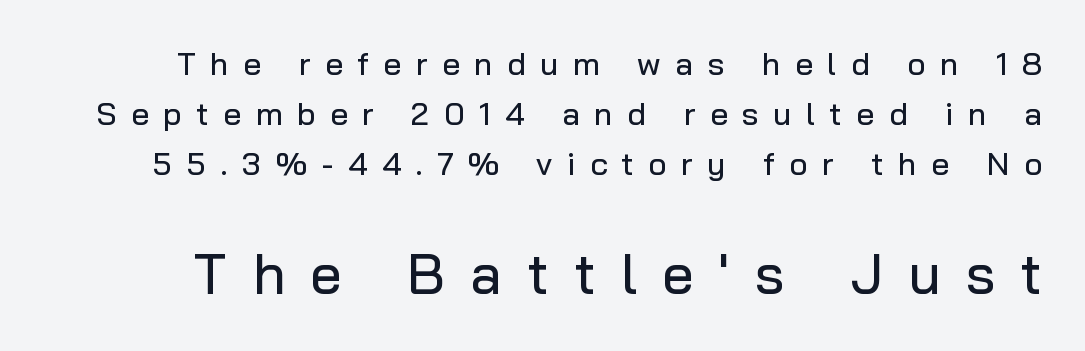
Q: Is the text italic (slanted)? A: No, it is upright.
Q: Is the typeface a serif or a sans-serif typeface? A: Sans-serif.
Q: Is the text underlined? A: No.
Q: Is the spacing between letters normal or unusually wide? A: Unusually wide.
Q: Is the spacing between lines tight, normal or loose? A: Normal.
Q: Which block of text is set in a larger size, the first (top) or the second (bottom)? A: The second (bottom) one.
Q: Width (condensed, normal, or wide)? A: Normal.
Q: Stroke contrast? A: Low.
Q: x-height? A: Medium.
Q: Monospaced? A: No.
